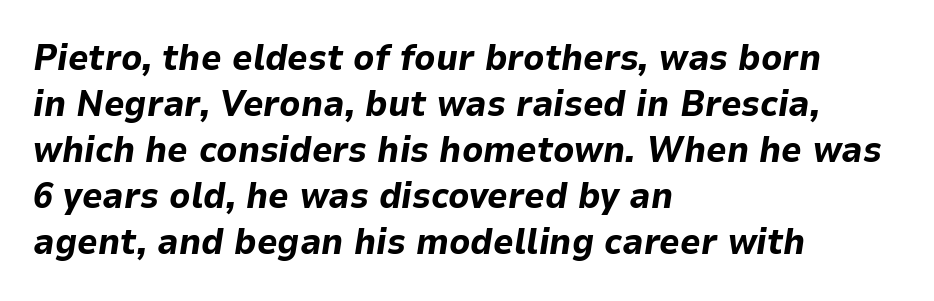
Q: Is the text bold? A: Yes.
Q: Is the text italic (slanted)? A: Yes, it leans right by about 9 degrees.
Q: Is the text underlined? A: No.
Q: How is the paragraph aligned? A: Left-aligned.
Q: Is the spacing between letters normal or unusually wide? A: Normal.
Q: Is the spacing between lines tight, normal or loose? A: Normal.
Q: Width (condensed, normal, or wide)? A: Normal.
Q: Stroke contrast? A: Low.
Q: x-height? A: Medium.
Q: Monospaced? A: No.
